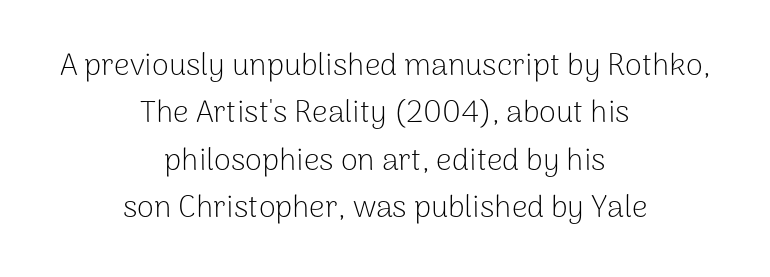
On a weight scale, this lands at 450 or below. Short and long lines alike share a common midpoint. Is this a fixed-width face? No — the glyphs have proportional, varying widths. The line texture is even and compact thanks to regular tracking. Honestly, there is no underline to notice here at all.
